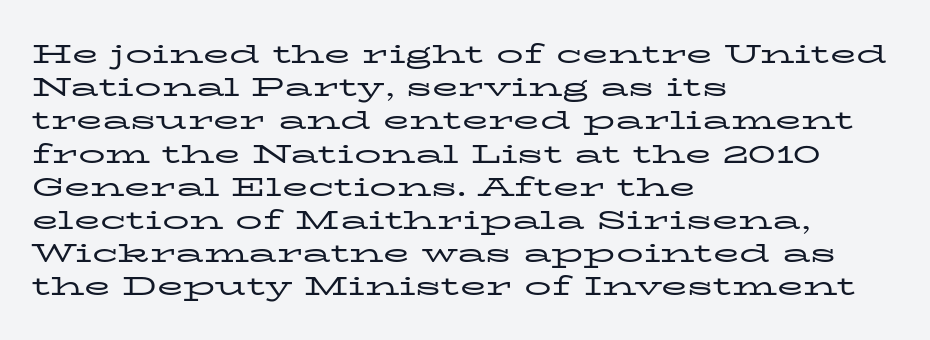
{"italic": "no", "bold": "no", "underline": "no", "align": "left", "line_spacing_ratio": 1.23, "letter_spacing": "normal", "letter_spacing_em": 0.0, "glyph_px": 27}
